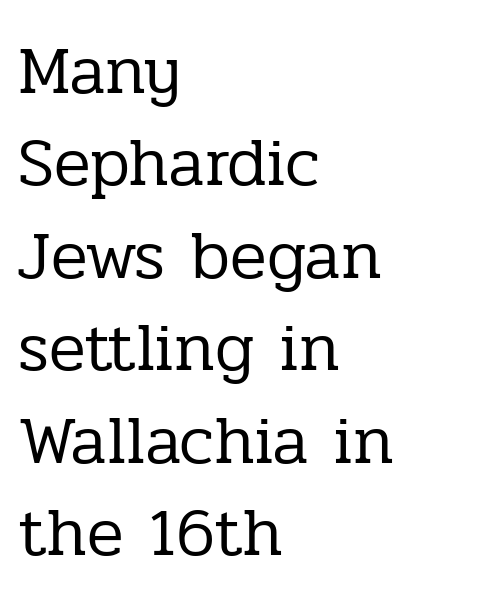
The image shows 68 px regular-weight serif type, upright; set left-aligned, normal line spacing (1.36x), normal letter spacing, not underlined; low stroke contrast and a medium x-height.
